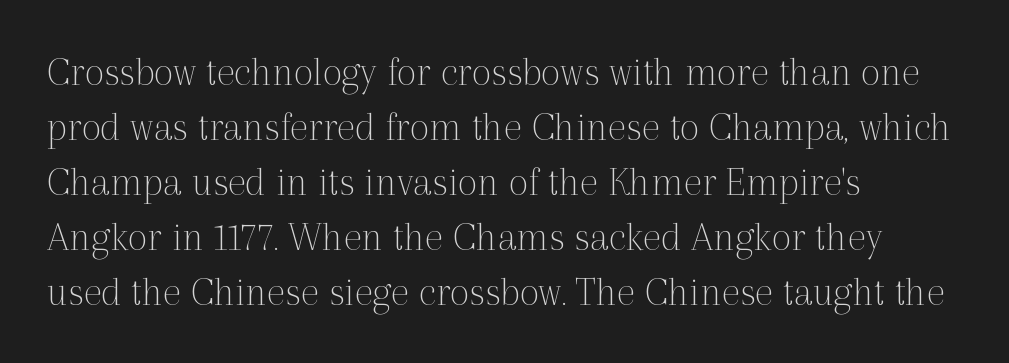
{"serif": "yes", "italic": "no", "bold": "no", "weight": "thin", "width": "normal", "x_height": "medium", "monospaced": "no", "underline": "no", "align": "left", "line_spacing": "normal", "line_spacing_ratio": 1.28, "letter_spacing": "normal", "letter_spacing_em": 0.0, "glyph_px": 43}
